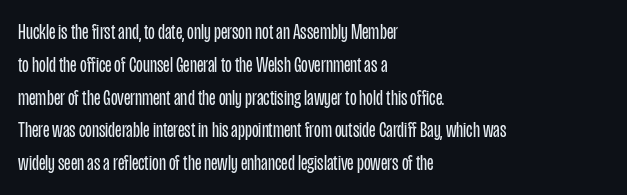
Q: Is the text bold? A: No.
Q: Is the text italic (slanted)? A: No, it is upright.
Q: Is the text underlined? A: No.
Q: How is the paragraph aligned? A: Left-aligned.
Q: Is the spacing between letters normal or unusually wide? A: Normal.
Q: Is the spacing between lines tight, normal or loose? A: Normal.
